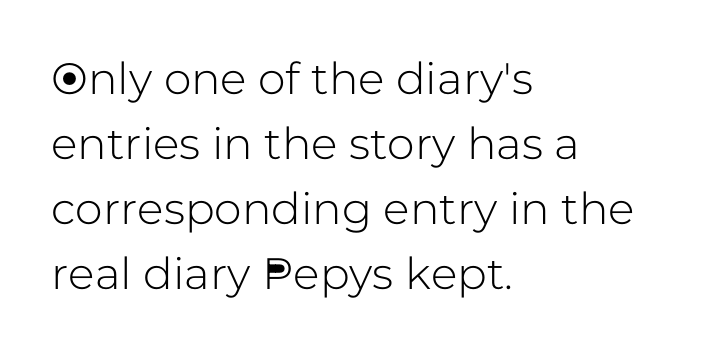
The image shows 44 px sans-serif type, upright; set left-aligned, normal line spacing (1.48x), normal letter spacing, not underlined; low stroke contrast and a medium x-height.
